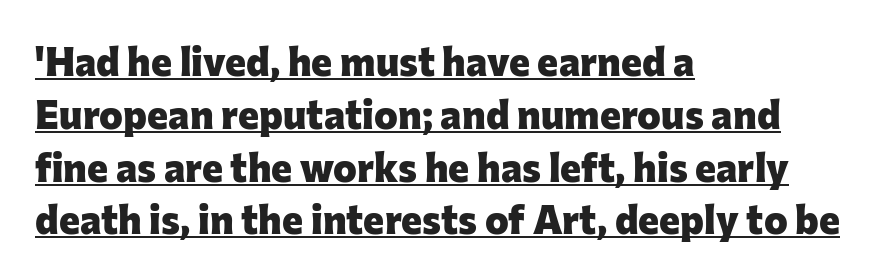
Q: Is the text bold? A: Yes.
Q: Is the text italic (slanted)? A: No, it is upright.
Q: Is the typeface a serif or a sans-serif typeface? A: Sans-serif.
Q: Is the text underlined? A: Yes.
Q: How is the paragraph aligned? A: Left-aligned.
Q: Is the spacing between letters normal or unusually wide? A: Normal.
Q: Is the spacing between lines tight, normal or loose? A: Normal.
Q: Width (condensed, normal, or wide)? A: Normal.
Q: Stroke contrast? A: Low.
Q: x-height? A: Medium.
Q: Monospaced? A: No.
